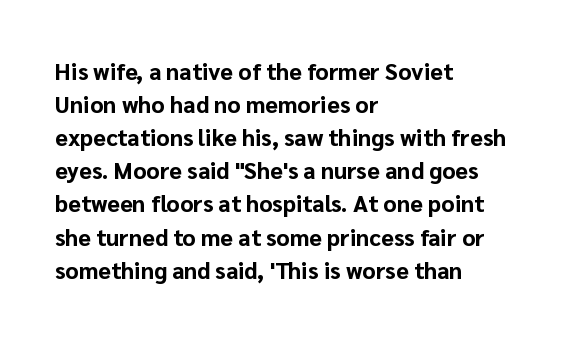
{"italic": "no", "bold": "yes", "underline": "no", "align": "left", "line_spacing": "normal", "line_spacing_ratio": 1.44, "letter_spacing": "normal", "letter_spacing_em": 0.0, "glyph_px": 23}
